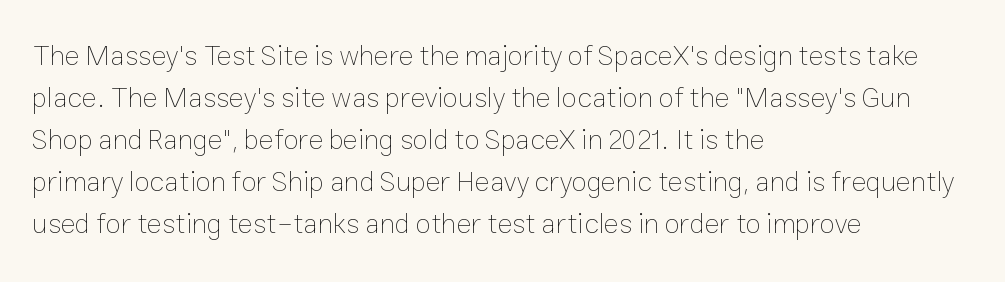
You could not count columns in this text — the font is proportionally spaced. The rendering uses a moderate line-height, typical for paragraphs. Each line starts at the same left margin while the right side varies. Italic: no, the glyphs are upright roman. Only glyphs here, with clear space below each row. Compared with typical body copy, the letter spacing here is the same.
